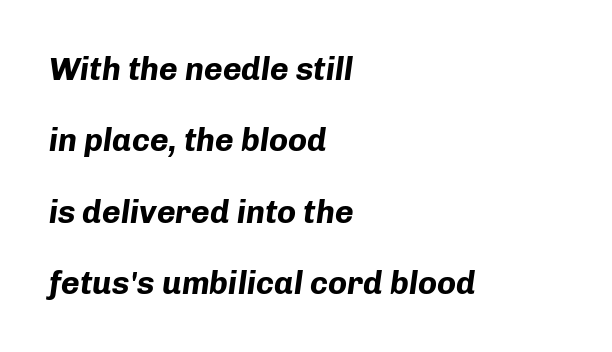
On the weight axis this lands at bold, roughly 700. The setting favours the left margin, as ordinary paragraphs usually do. Observe the ordinary spacing: letters are neighbours, not strangers. Proportional: the letters do not fall into vertical columns. Would a proofreader flag this as italicized? Yes. Descenders are the only things crossing below the line.
